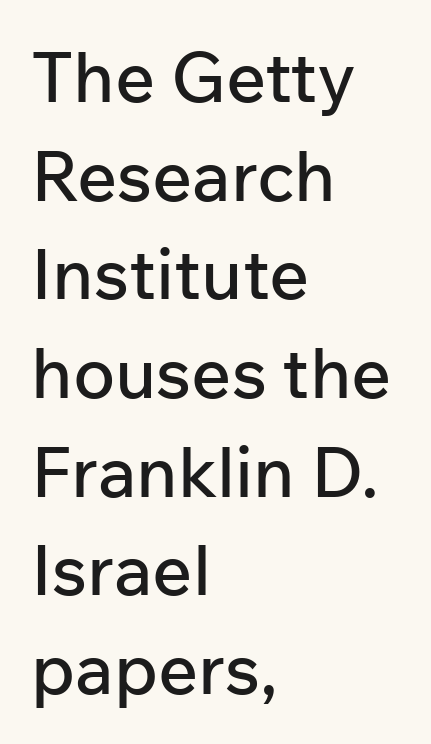
{"serif": "no", "italic": "no", "width": "normal", "stroke_contrast": "low", "x_height": "medium", "monospaced": "no", "underline": "no", "align": "left", "line_spacing": "normal", "line_spacing_ratio": 1.41, "letter_spacing": "normal", "letter_spacing_em": 0.0, "glyph_px": 70}
